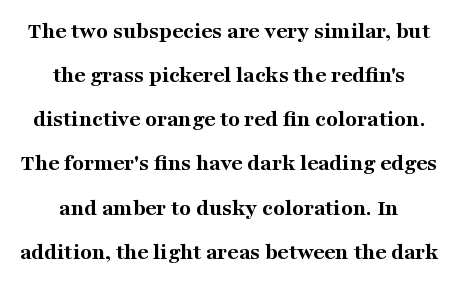
Q: Is the text bold? A: Yes.
Q: Is the text italic (slanted)? A: No, it is upright.
Q: Is the text underlined? A: No.
Q: How is the paragraph aligned? A: Centered.
Q: Is the spacing between letters normal or unusually wide? A: Normal.
